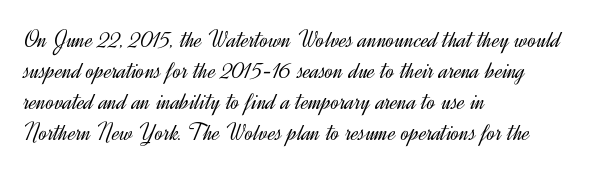
{"bold": "no", "underline": "no", "align": "left", "line_spacing_ratio": 1.24, "letter_spacing": "normal", "letter_spacing_em": 0.0, "glyph_px": 25}
